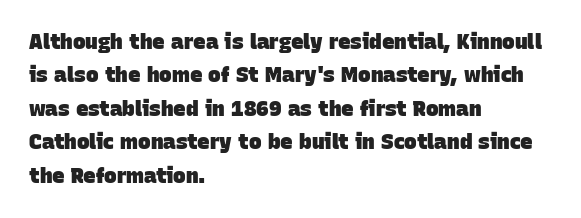
In terms of leading, this rendering sits right in the middle. Check the space under the baseline: it is left empty. What stands out about the letter spacing? Nothing — it is the standard amount. Alignment: flush left. Its strokes are broad and dark, the hallmark of bold type.
